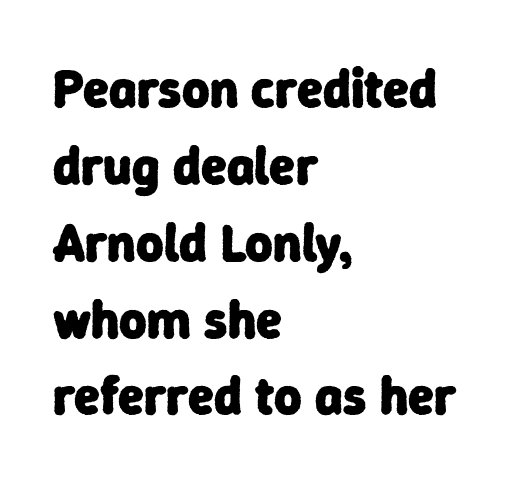
Q: Is the text bold? A: Yes.
Q: Is the typeface a serif or a sans-serif typeface? A: Sans-serif.
Q: Is the text underlined? A: No.
Q: How is the paragraph aligned? A: Left-aligned.
Q: Is the spacing between letters normal or unusually wide? A: Normal.
Q: Is the spacing between lines tight, normal or loose? A: Normal.
Q: Width (condensed, normal, or wide)? A: Normal.
Q: Stroke contrast? A: Low.
Q: x-height? A: Medium.
Q: Monospaced? A: No.
